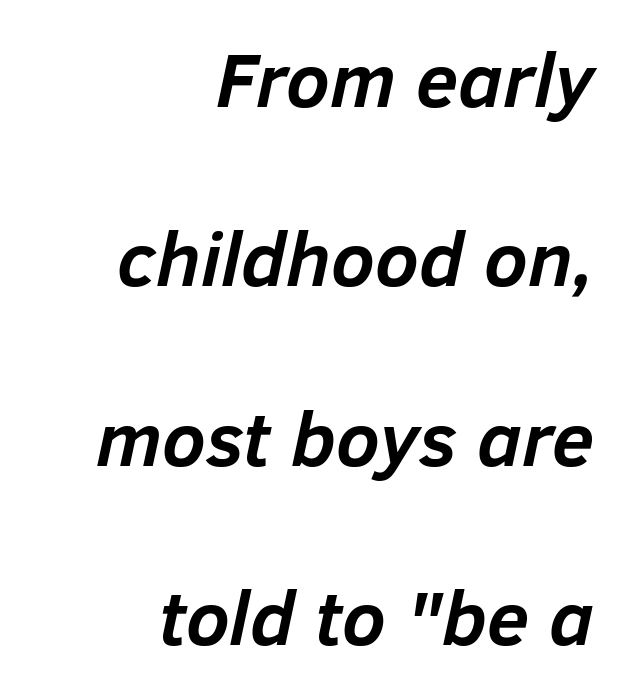
Note the varied advance widths — an 'i' is clearly narrower than an 'm'. Horizontal bands of white between lines are thick stripes. Check the space under the baseline: it is left empty. The lines in this sample share a right terminus and differ only in where they begin.
